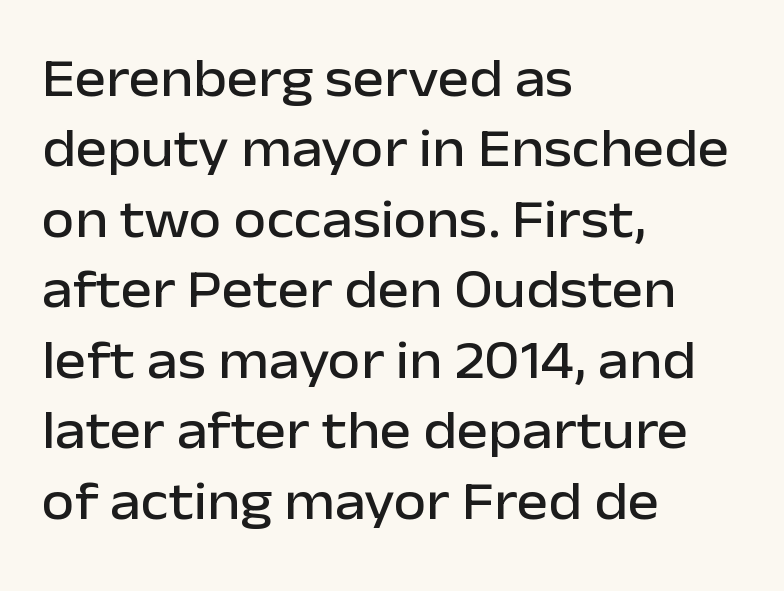
Interline gaps are of average width in this sample. Is this a sans? Yes — the strokes have no serifs. Varying glyph widths throughout — classic text-font behaviour. Every character sits straight up, as roman type does. Caption: multi-line text, flush left, ragged right.
